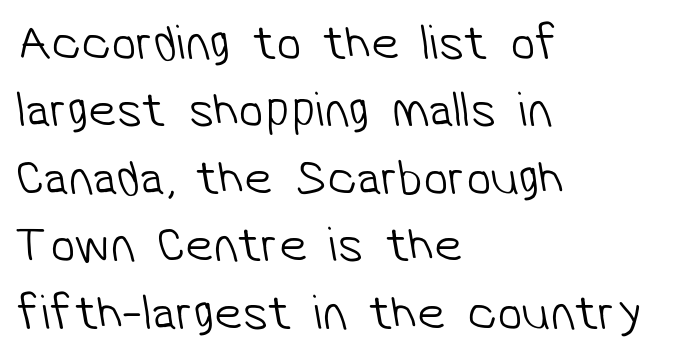
Q: Is the text bold? A: No.
Q: Is the typeface a serif or a sans-serif typeface? A: Sans-serif.
Q: Is the text underlined? A: No.
Q: How is the paragraph aligned? A: Left-aligned.
Q: Is the spacing between letters normal or unusually wide? A: Normal.
Q: Is the spacing between lines tight, normal or loose? A: Normal.
Q: Width (condensed, normal, or wide)? A: Normal.
Q: Stroke contrast? A: Low.
Q: x-height? A: Medium.
Q: Monospaced? A: No.
